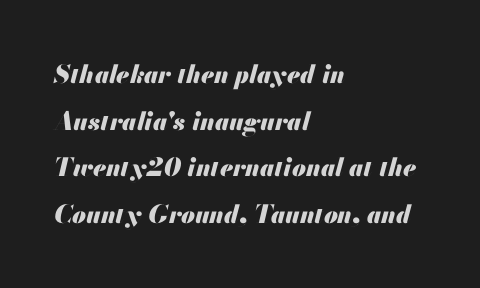
The image shows 25 px bold type, italic (leaning right); set left-aligned, line spacing 1.87x, normal letter spacing, not underlined.
